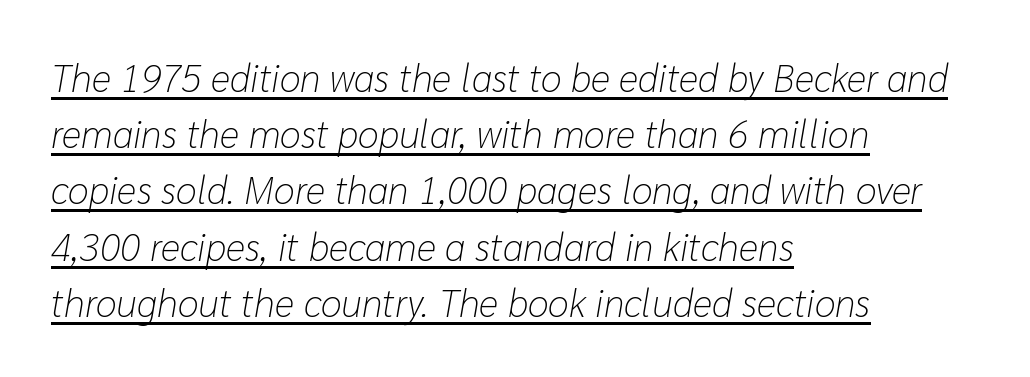
Q: Is the text bold? A: No.
Q: Is the text italic (slanted)? A: Yes, it leans right by about 10 degrees.
Q: Is the text underlined? A: Yes.
Q: How is the paragraph aligned? A: Left-aligned.
Q: Is the spacing between letters normal or unusually wide? A: Normal.
Q: Is the spacing between lines tight, normal or loose? A: Normal.
Q: Width (condensed, normal, or wide)? A: Normal.
Q: Stroke contrast? A: Low.
Q: x-height? A: Medium.
Q: Monospaced? A: No.
